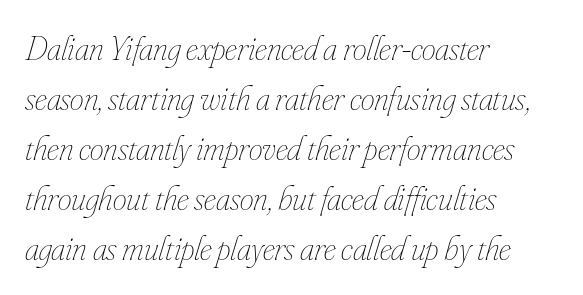
The image shows 35 px thin, condensed type, italic (leaning right); set left-aligned, normal line spacing (1.43x), normal letter spacing, not underlined; low stroke contrast and a small x-height.
